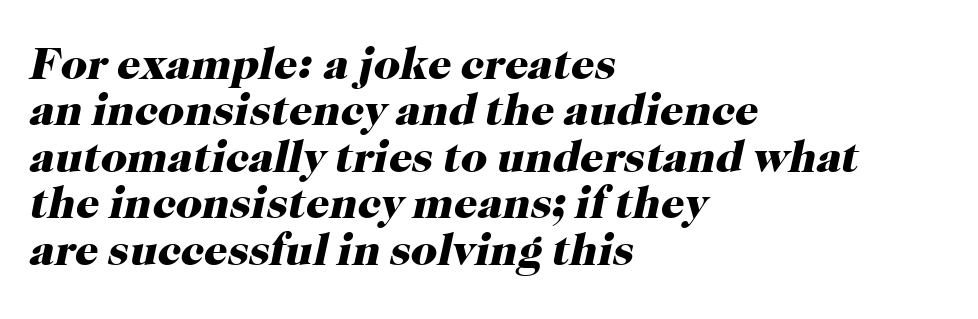
Spacing between characters is what you'd get straight out of the box. The space directly below the letters is spotless. The characters look thick and weighty, a clear bold. What's the leading like? Squeezed, with rows nearly overlapping. Unlike a clean sans, this face finishes its strokes with serifs.
